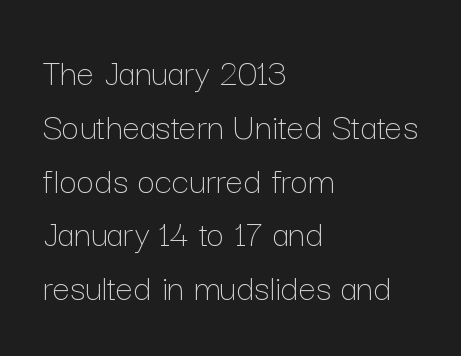
The image shows 39 px thin type, upright; set left-aligned, normal line spacing (1.38x), normal letter spacing, not underlined; low stroke contrast and a medium x-height.
